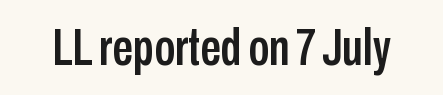
Nobody drew a line under any word here. Caption: standard tracking, unaltered. Font category for this specimen: sans-serif. The specimen reads as upright at a glance. The passage shown is typed in a proportional face where columns would drift.
